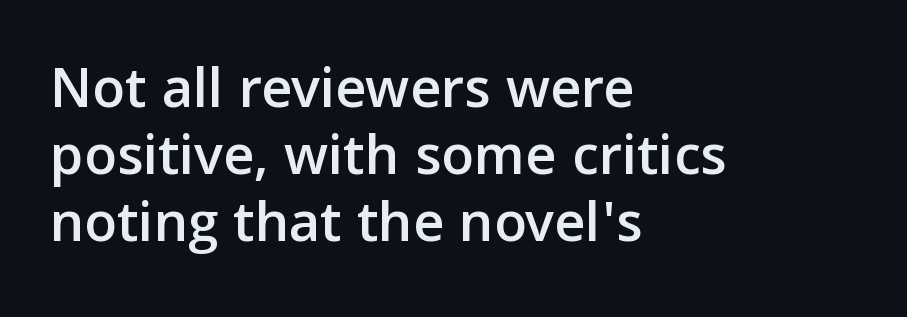
{"serif": "no", "italic": "no", "width": "normal", "stroke_contrast": "low", "x_height": "medium", "monospaced": "no", "underline": "no", "align": "left", "line_spacing": "tight", "line_spacing_ratio": 1.12, "letter_spacing": "normal", "letter_spacing_em": 0.0, "glyph_px": 60}
